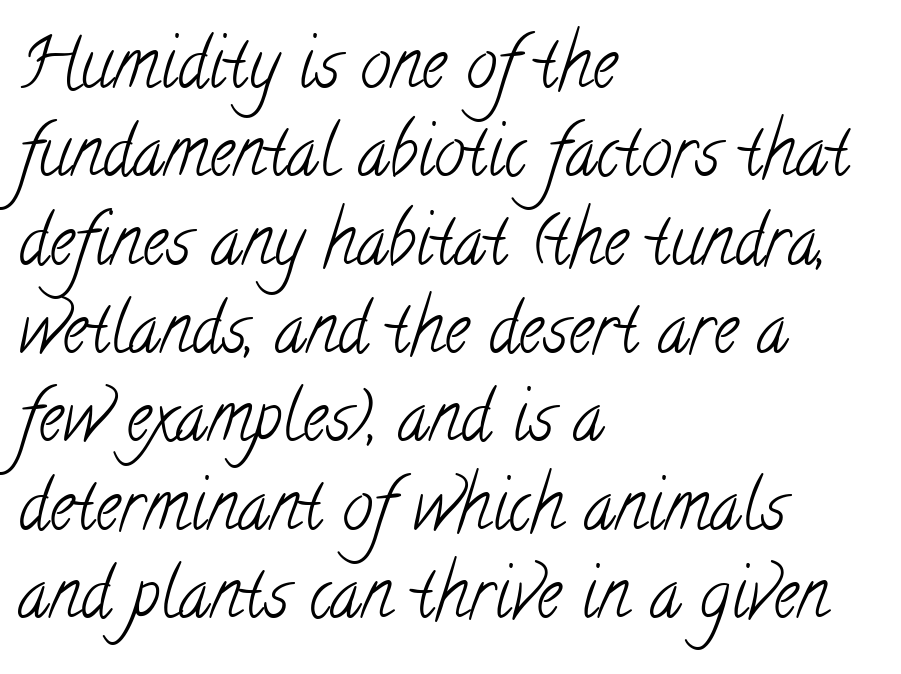
{"serif": "yes", "bold": "no", "weight": "light", "width": "condensed", "stroke_contrast": "low", "x_height": "small", "monospaced": "no", "underline": "no", "align": "left", "line_spacing": "normal", "line_spacing_ratio": 1.28, "letter_spacing": "normal", "letter_spacing_em": 0.0, "glyph_px": 69}
